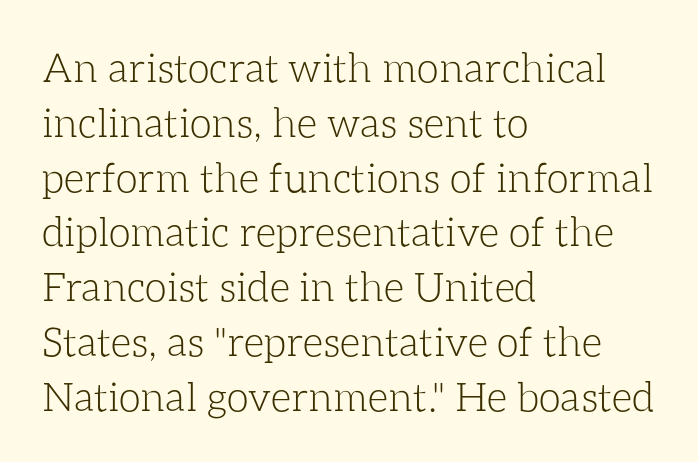
Each letter keeps its own natural width here, so spacing adapts to shape. Each row of text sits above clean, open space. The lettering stays uniformly vertical, giving the passage a roman look. In CSS terms this would be text-align: left. Heaviness? Minimal to ordinary, like unemphasized prose.
